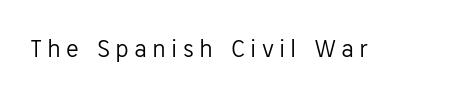
The image shows 26 px text type, upright; set unusually wide letter spacing (+0.2 em), not underlined.
